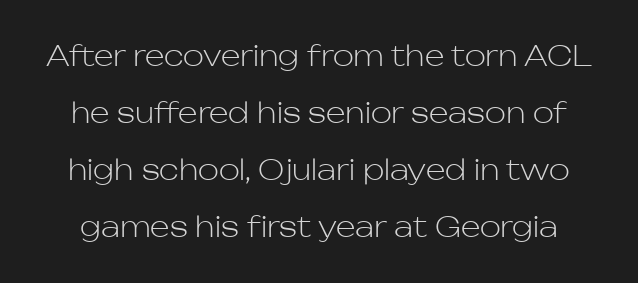
The image shows 28 px light sans-serif type, upright; set loose line spacing (2.04x), normal letter spacing, not underlined; low stroke contrast and a medium x-height.
